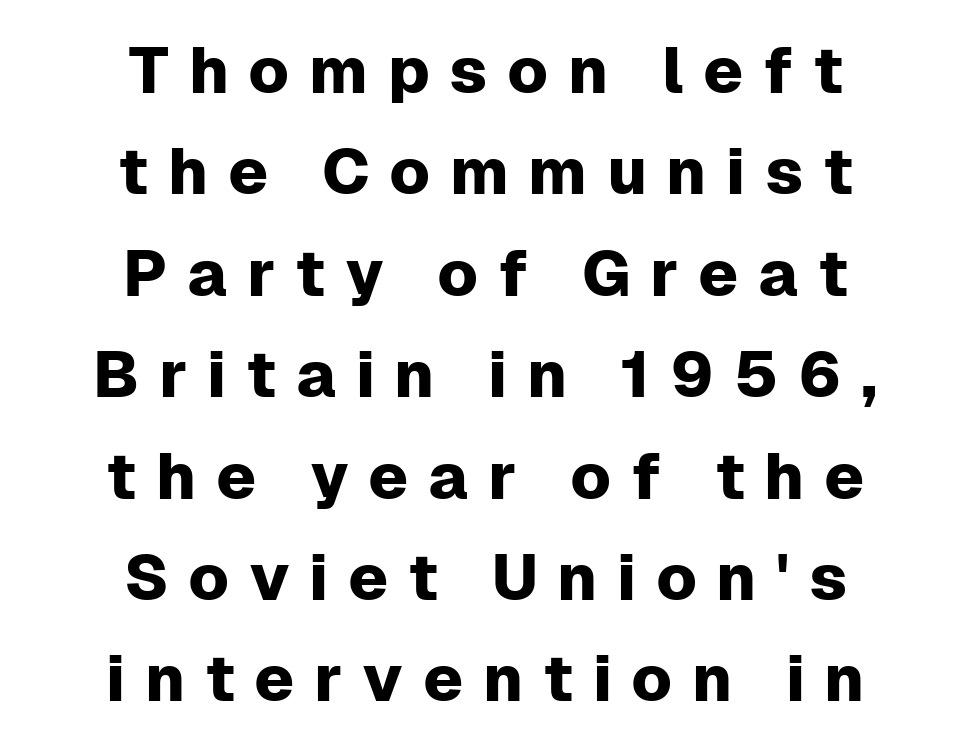
Q: Is the text italic (slanted)? A: No, it is upright.
Q: Is the typeface a serif or a sans-serif typeface? A: Sans-serif.
Q: Is the text underlined? A: No.
Q: How is the paragraph aligned? A: Centered.
Q: Is the spacing between letters normal or unusually wide? A: Unusually wide.
Q: Is the spacing between lines tight, normal or loose? A: Normal.
Q: Width (condensed, normal, or wide)? A: Normal.
Q: Stroke contrast? A: Low.
Q: x-height? A: Medium.
Q: Monospaced? A: No.
